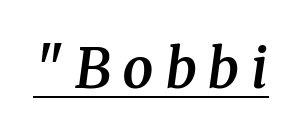
Q: Is the text bold? A: Semi-bold.
Q: Is the text italic (slanted)? A: Yes, it leans right by about 8 degrees.
Q: Is the typeface a serif or a sans-serif typeface? A: Serif.
Q: Is the text underlined? A: Yes.
Q: Is the spacing between letters normal or unusually wide? A: Unusually wide.
Q: Width (condensed, normal, or wide)? A: Normal.
Q: Stroke contrast? A: Medium.
Q: x-height? A: Medium.
Q: Monospaced? A: No.
